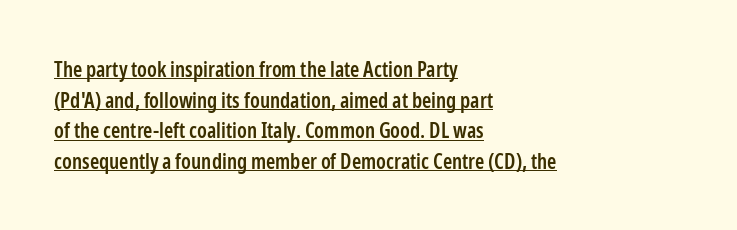
{"italic": "no", "bold": "semi", "underline": "yes", "align": "left", "line_spacing": "normal", "line_spacing_ratio": 1.46, "letter_spacing": "normal", "letter_spacing_em": 0.0, "glyph_px": 21}
